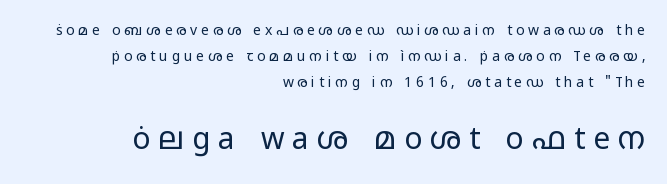
Q: Is the text bold? A: No.
Q: Is the text italic (slanted)? A: No, it is upright.
Q: Is the typeface a serif or a sans-serif typeface? A: Sans-serif.
Q: Is the text underlined? A: No.
Q: How is the paragraph aligned? A: Right-aligned.
Q: Is the spacing between letters normal or unusually wide? A: Unusually wide.
Q: Which block of text is set in a larger size, the first (top) or the second (bottom)? A: The second (bottom) one.
Q: Width (condensed, normal, or wide)? A: Wide.
Q: Stroke contrast? A: Low.
Q: x-height? A: Medium.
Q: Monospaced? A: No.
